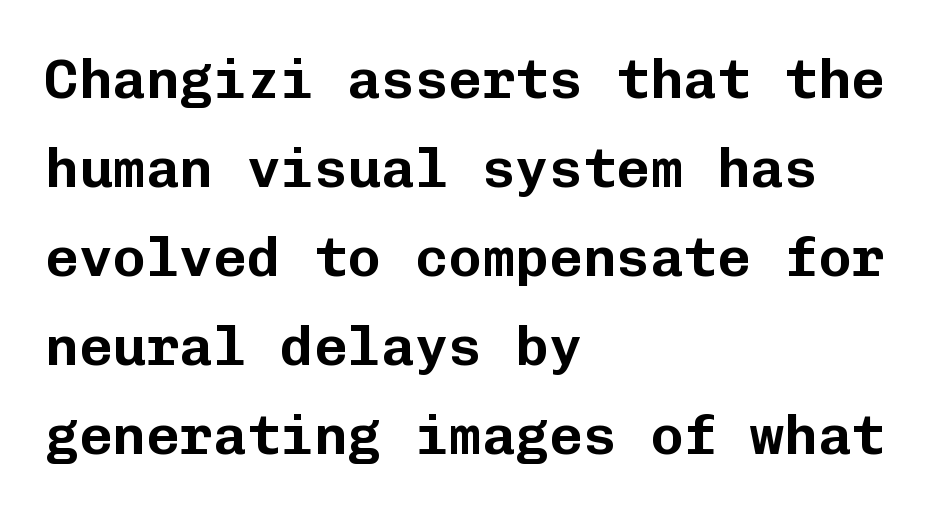
The image shows 56 px sans-serif type, upright, monospaced; set left-aligned, normal line spacing (1.59x), normal letter spacing, not underlined; low stroke contrast and a medium x-height.
